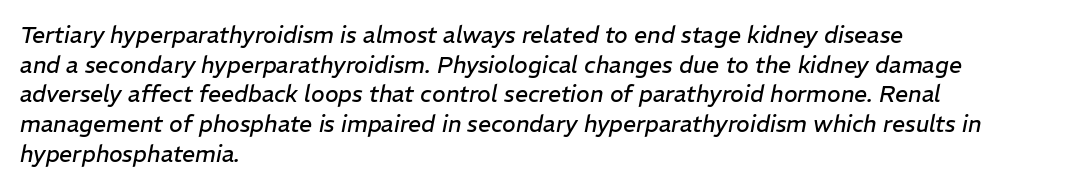
The image shows 23 px text type, italic (leaning right); set left-aligned, normal line spacing (1.29x), normal letter spacing, not underlined.
